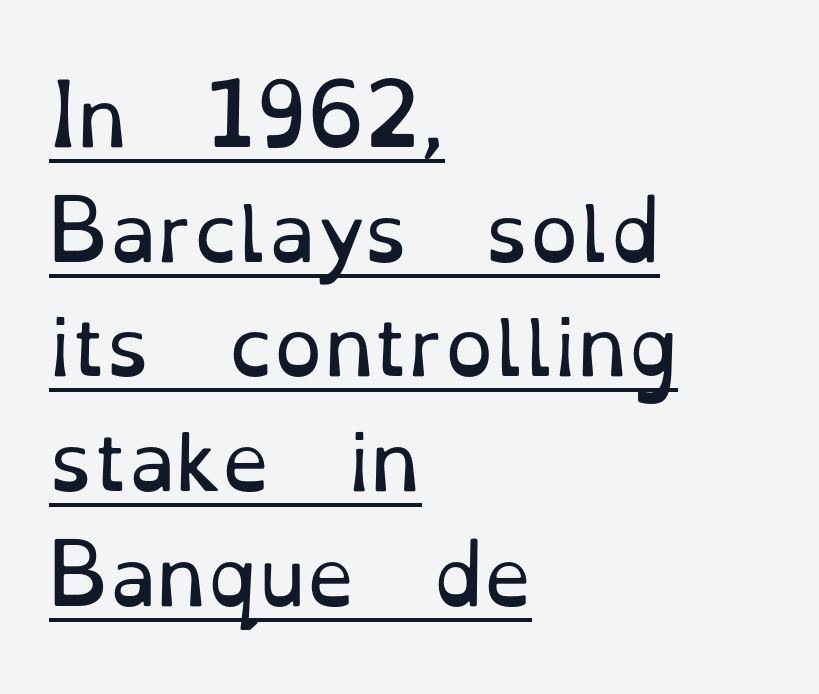
The image shows 78 px regular-weight type, upright; set left-aligned, normal line spacing (1.47x), normal letter spacing, underlined; low stroke contrast and a small x-height.
